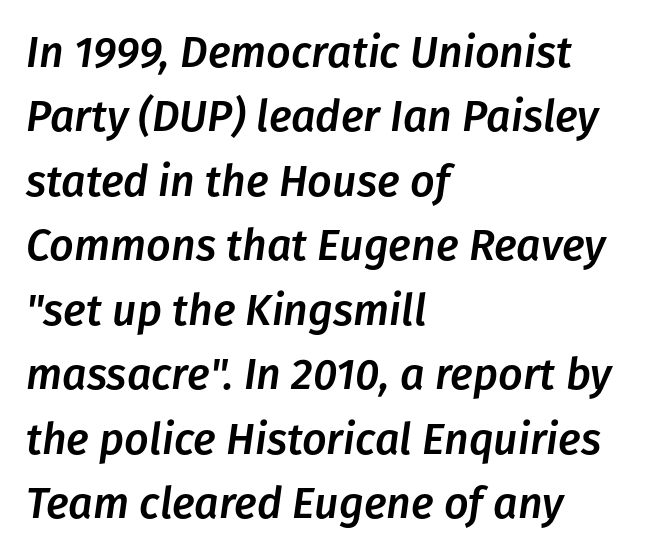
The image shows 43 px text type, italic (leaning right); set left-aligned, normal line spacing (1.5x), normal letter spacing, not underlined; low stroke contrast and a medium x-height.
